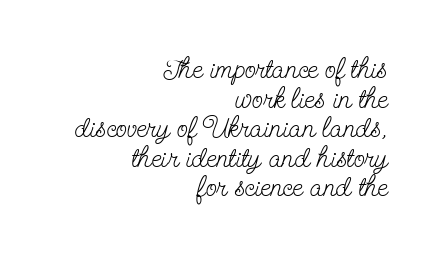
{"serif": "yes", "bold": "no", "weight": "light", "width": "condensed", "stroke_contrast": "low", "x_height": "small", "monospaced": "no", "underline": "no", "align": "right", "line_spacing": "tight", "line_spacing_ratio": 1.02, "letter_spacing": "normal", "letter_spacing_em": 0.0, "glyph_px": 29}
